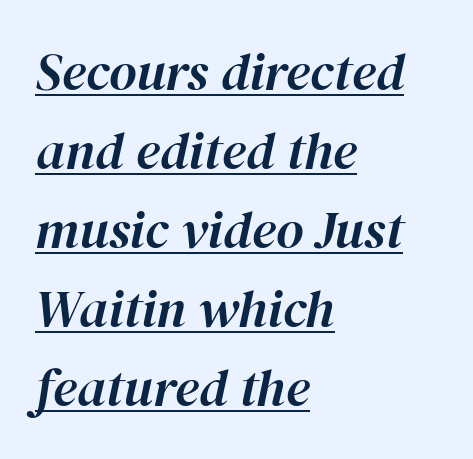
Q: Is the text italic (slanted)? A: Yes, it leans right by about 12 degrees.
Q: Is the text underlined? A: Yes.
Q: How is the paragraph aligned? A: Left-aligned.
Q: Is the spacing between letters normal or unusually wide? A: Normal.
Q: Is the spacing between lines tight, normal or loose? A: Normal.
Q: Width (condensed, normal, or wide)? A: Normal.
Q: Stroke contrast? A: High.
Q: x-height? A: Medium.
Q: Monospaced? A: No.
